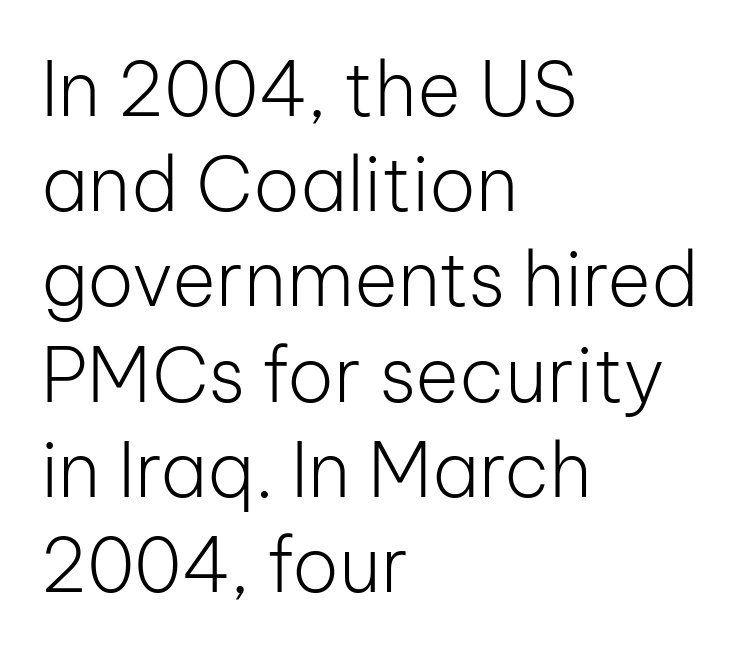
The image shows 75 px light sans-serif type, upright; set left-aligned, normal line spacing (1.27x), normal letter spacing, not underlined; low stroke contrast and a medium x-height.
